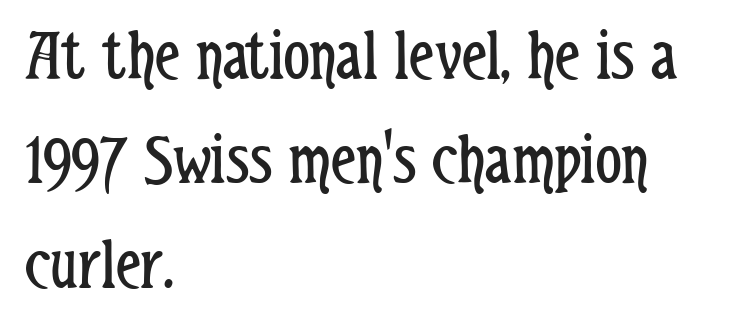
Visually the block forms a straight wall on the left and a jagged coastline on the right. The letters stand upright; this is a roman face. The passage shown is typed in a proportional face where columns would drift. Notice how descenders clear the ascenders below comfortably — that's standard leading. What kind of face is this? One without serifs — a sans. The zone under the glyphs is completely vacant.
